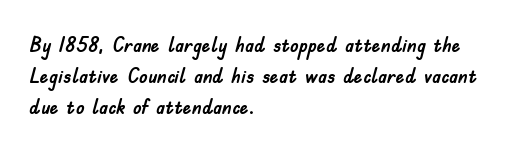
{"underline": "no", "align": "left", "line_spacing": "normal", "line_spacing_ratio": 1.4, "letter_spacing": "normal", "letter_spacing_em": 0.0, "glyph_px": 22}
